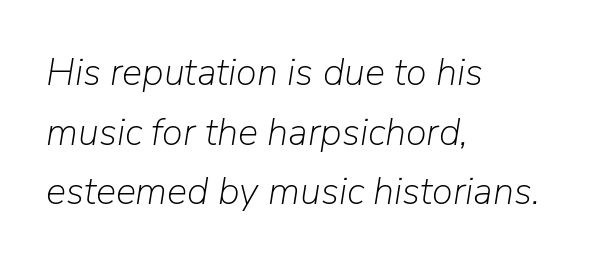
Q: Is the text bold? A: No.
Q: Is the text italic (slanted)? A: Yes, it leans right by about 9 degrees.
Q: Is the text underlined? A: No.
Q: How is the paragraph aligned? A: Left-aligned.
Q: Is the spacing between letters normal or unusually wide? A: Normal.
Q: Is the spacing between lines tight, normal or loose? A: Normal.
Q: Width (condensed, normal, or wide)? A: Normal.
Q: Stroke contrast? A: Low.
Q: x-height? A: Medium.
Q: Monospaced? A: No.
